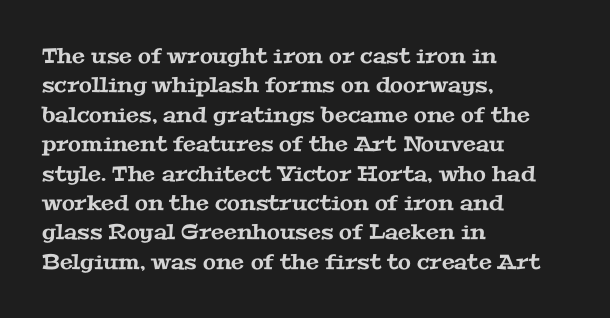
Check under the words: just untouched page. In terms of leading, this rendering sits right in the middle. The text block is weighted toward the left margin, trailing off unevenly rightward. Short note: letters normally spaced.
